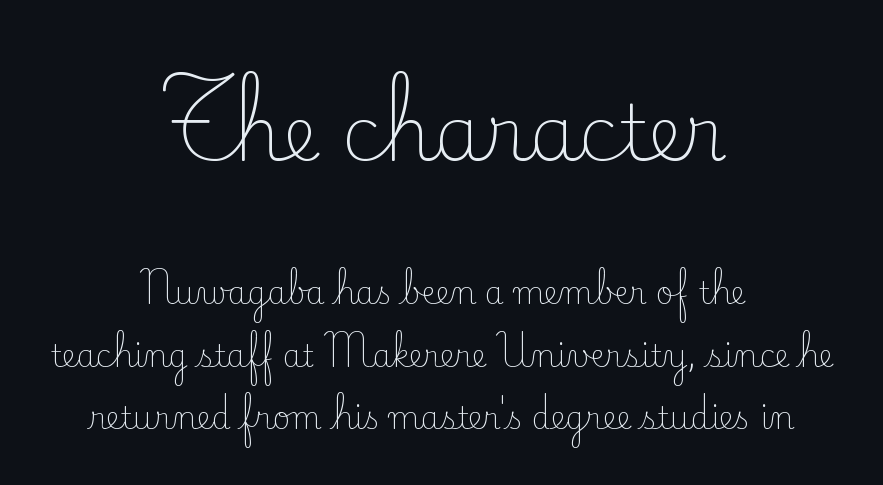
{"serif": "yes", "italic": "no", "bold": "no", "weight": "light", "width": "normal", "stroke_contrast": "low", "x_height": "small", "monospaced": "no", "underline": "no", "align": "center", "line_spacing": "loose", "line_spacing_ratio": 2.01, "letter_spacing": "normal", "letter_spacing_em": 0.0, "larger_block": "first", "size_ratio": 2.48, "glyph_px": 77}
